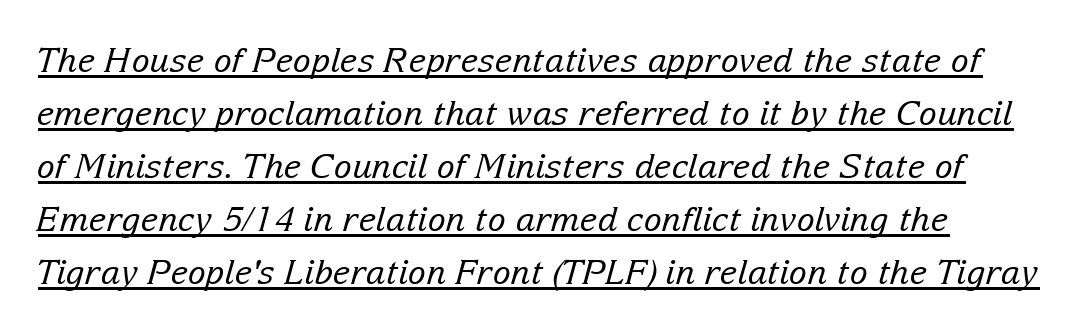
This sample carries an underscore along the baseline area. Caption: face not bold, strokes unweighted. The letters sit at their default tracking, neither squeezed nor spread. Yep, that's italic — everything's leaning. The font family rendered here belongs to the serif group.
